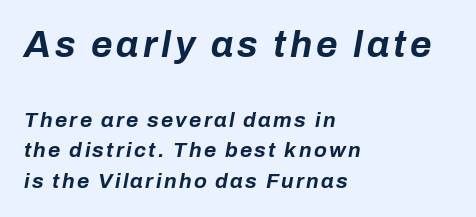
Note the varied advance widths — an 'i' is clearly narrower than an 'm'. Evenly set lines give the paragraph a standard silhouette. Where is the straight margin? On the left. The first block has been scaled up relative to the second. Any mark beneath the type? The region is blank.
